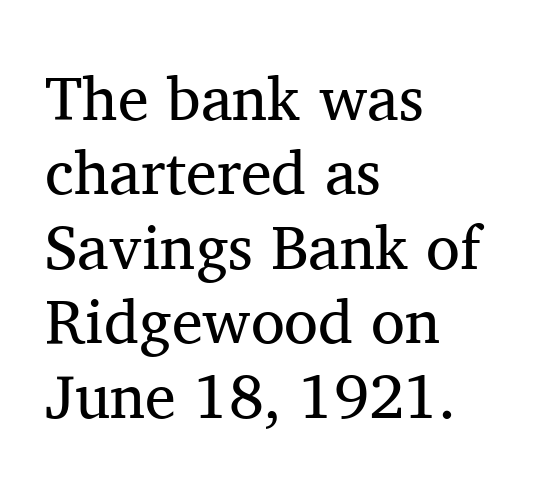
The image shows 62 px regular-weight serif type, upright; set left-aligned, line spacing 1.2x, normal letter spacing, not underlined; medium stroke contrast and a medium x-height.
